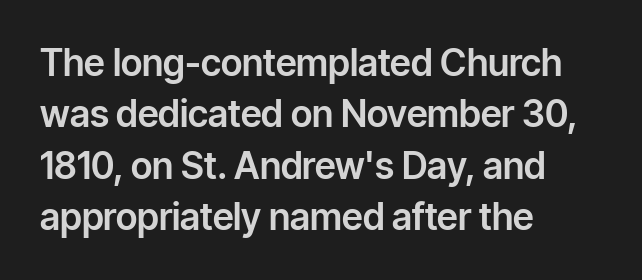
{"serif": "no", "italic": "no", "width": "normal", "stroke_contrast": "low", "x_height": "medium", "monospaced": "no", "underline": "no", "align": "left", "line_spacing": "normal", "line_spacing_ratio": 1.39, "letter_spacing": "normal", "letter_spacing_em": 0.0, "glyph_px": 37}
